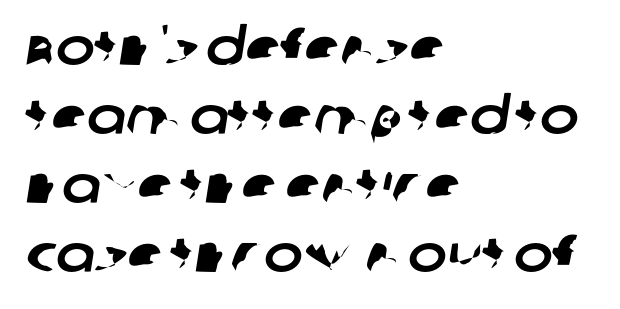
Varying glyph widths throughout — classic text-font behaviour. This sample uses plain, unmodified letter spacing. Regarding serifs, this sample does without them. This rendering uses left alignment, leaving the right contour irregular. The words here are not underlined.
